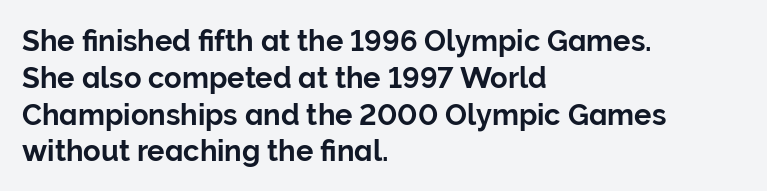
Students, note that the glyphs here touch the page at normal intervals. Lines of text with bare space underneath. Think of a printed novel: that variable character pitch is what you see here. Look at the bottom of the vertical strokes: they stop flat, with no serifs.
